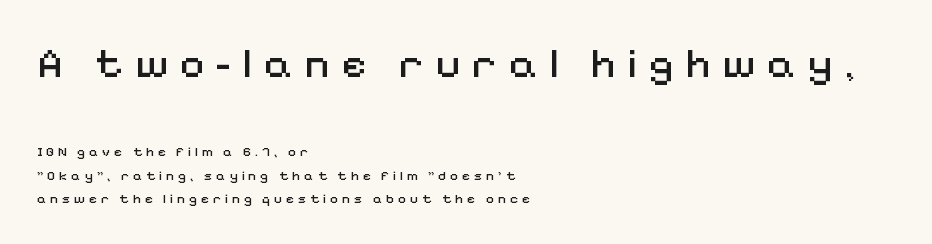
The image shows 43 px regular-weight sans-serif type, upright; set left-aligned, normal line spacing (1.67x), unusually wide letter spacing (+0.27 em), not underlined; the first (top) block is 3.07x larger; medium stroke contrast and a medium x-height.
